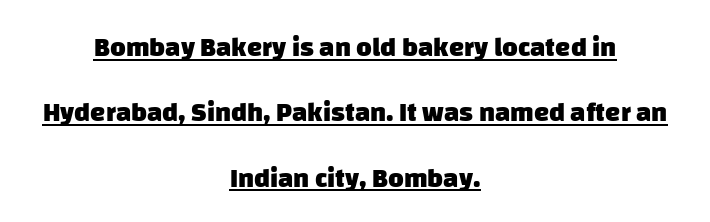
{"bold": "yes", "underline": "yes", "align": "center", "line_spacing": "loose", "line_spacing_ratio": 2.42, "letter_spacing": "normal", "letter_spacing_em": 0.0, "glyph_px": 27}
